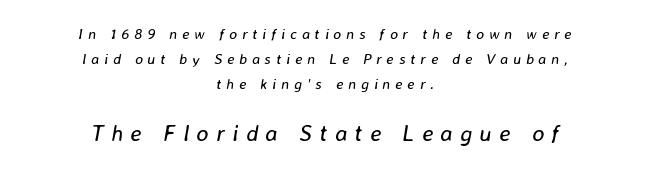
{"italic": "yes", "lean": "right", "slant_degrees": 8, "bold": "no", "underline": "no", "align": "center", "line_spacing": "normal", "line_spacing_ratio": 1.68, "letter_spacing": "wide", "letter_spacing_em": 0.32, "larger_block": "second", "size_ratio": 1.53, "glyph_px": 23}
